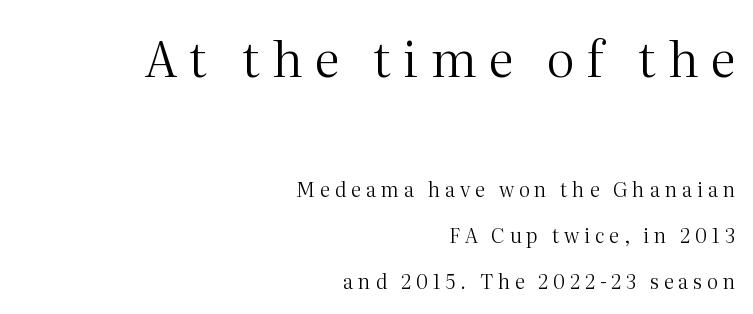
Unbolded letterforms with no extra heft. The font family rendered here belongs to the serif group. Looks like regular typesetting: each glyph gets only the width it needs. The setting favours the right margin, as signatures and pull-quotes sometimes do. Tall strokes in this sample are plumb rather than angled.
